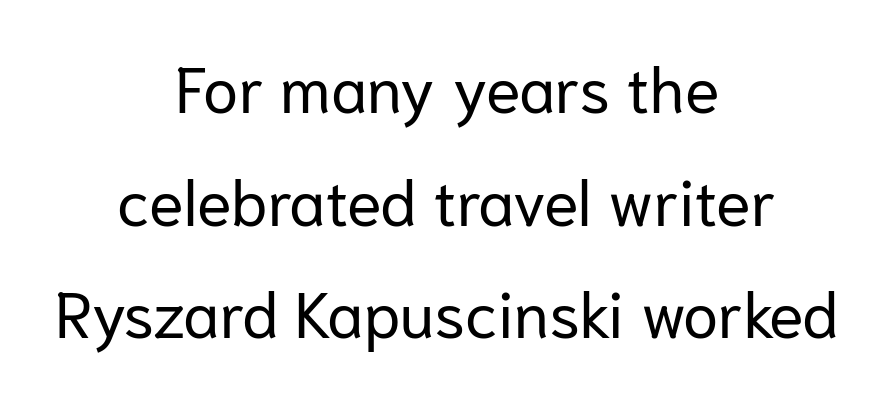
Q: Is the text bold? A: No.
Q: Is the text italic (slanted)? A: No, it is upright.
Q: Is the typeface a serif or a sans-serif typeface? A: Sans-serif.
Q: Is the text underlined? A: No.
Q: How is the paragraph aligned? A: Centered.
Q: Is the spacing between letters normal or unusually wide? A: Normal.
Q: Width (condensed, normal, or wide)? A: Normal.
Q: Stroke contrast? A: Low.
Q: x-height? A: Medium.
Q: Monospaced? A: No.
